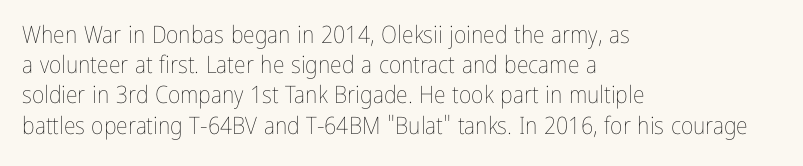
{"italic": "no", "bold": "no", "underline": "no", "align": "left", "line_spacing": "normal", "line_spacing_ratio": 1.26, "letter_spacing": "normal", "letter_spacing_em": 0.0, "glyph_px": 24}
